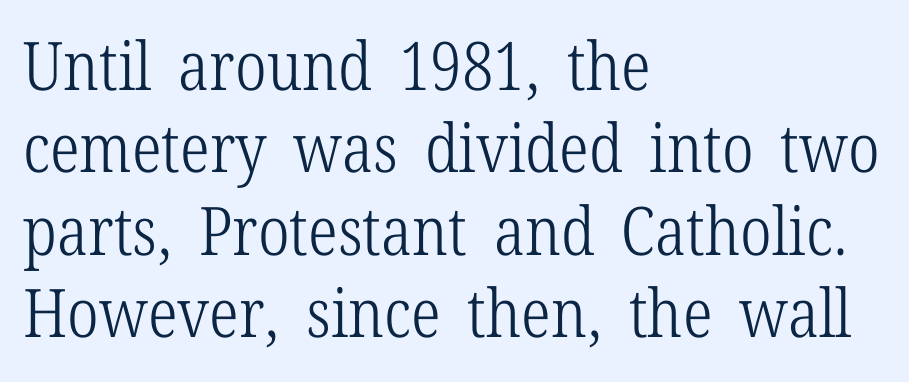
{"serif": "yes", "italic": "no", "bold": "no", "weight": "light", "width": "condensed", "stroke_contrast": "low", "x_height": "medium", "monospaced": "no", "underline": "no", "align": "left", "line_spacing_ratio": 1.23, "letter_spacing": "normal", "letter_spacing_em": 0.0, "glyph_px": 67}
